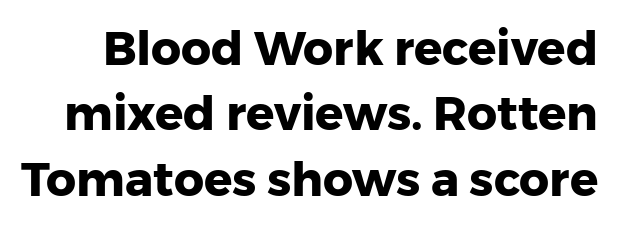
Here the designer chose a conventional face with non-uniform glyph widths. Look at the bottom of the vertical strokes: they stop flat, with no serifs. Does the weight exceed regular? Yes, all the way to bold. Evenly set lines give the paragraph a standard silhouette. Beneath every word, the page is bare.
